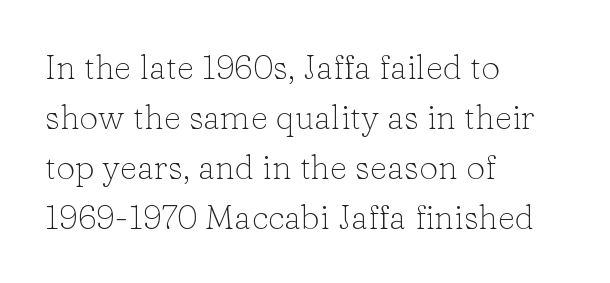
{"serif": "yes", "italic": "no", "bold": "no", "weight": "light", "width": "normal", "stroke_contrast": "low", "x_height": "medium", "monospaced": "no", "underline": "no", "align": "left", "line_spacing": "normal", "line_spacing_ratio": 1.47, "letter_spacing": "normal", "letter_spacing_em": 0.0, "glyph_px": 34}
